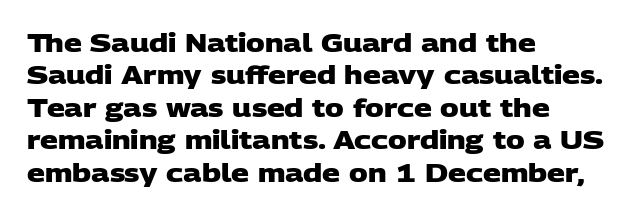
The image shows 25 px bold type; set left-aligned, normal line spacing (1.3x), normal letter spacing, not underlined.
